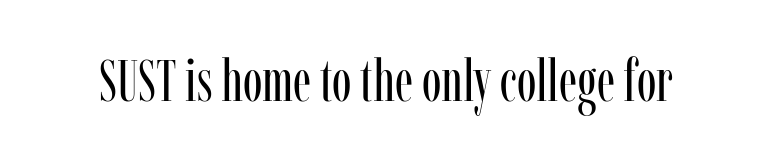
The image shows 59 px regular-weight, condensed serif type, upright; set normal letter spacing, not underlined; low stroke contrast and a medium x-height.
